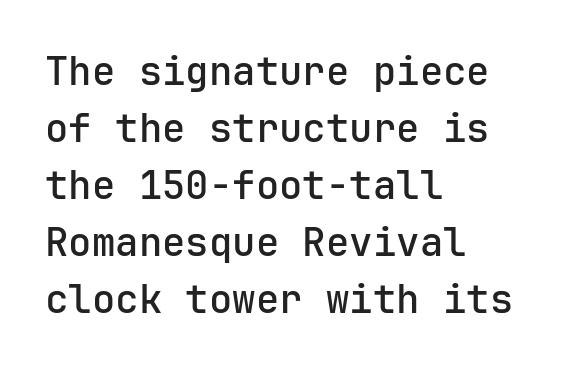
Q: Is the text italic (slanted)? A: No, it is upright.
Q: Is the typeface a serif or a sans-serif typeface? A: Sans-serif.
Q: Is the text underlined? A: No.
Q: How is the paragraph aligned? A: Left-aligned.
Q: Is the spacing between letters normal or unusually wide? A: Normal.
Q: Is the spacing between lines tight, normal or loose? A: Normal.
Q: Width (condensed, normal, or wide)? A: Normal.
Q: Stroke contrast? A: Low.
Q: x-height? A: Medium.
Q: Monospaced? A: Yes.
